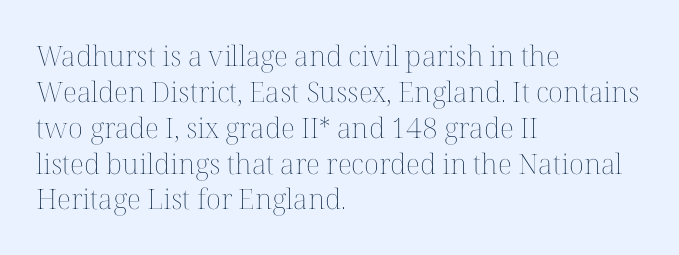
Note the varied advance widths — an 'i' is clearly narrower than an 'm'. Lines of text with bare space underneath. The line texture is even and compact thanks to regular tracking. Does the lettering tilt? It doesn't — this is upright. The leading is moderate, giving the passage an even texture. The lines in this sample share a left origin and differ only in where they stop.
